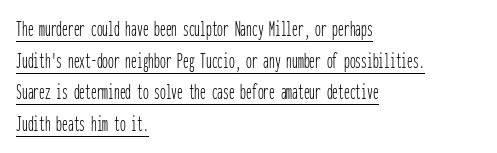
{"italic": "no", "bold": "no", "underline": "yes", "align": "left", "line_spacing": "normal", "line_spacing_ratio": 1.38, "letter_spacing": "normal", "letter_spacing_em": 0.0, "glyph_px": 23}
